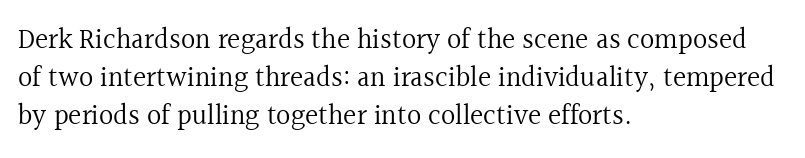
{"serif": "yes", "italic": "no", "bold": "no", "weight": "regular", "width": "normal", "x_height": "medium", "monospaced": "no", "underline": "no", "align": "left", "line_spacing": "normal", "line_spacing_ratio": 1.36, "letter_spacing": "normal", "letter_spacing_em": 0.0, "glyph_px": 28}
